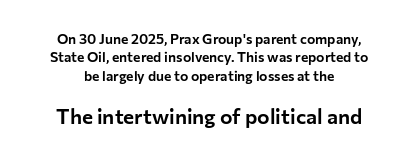
The specimen reads as upright at a glance. Notice how the passage keeps no hard edge, just a central spine. The rows are spaced the way most documents space them. The gaps between neighbouring characters are ordinary and unremarkable.
